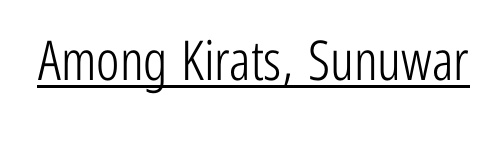
Words appear dense and cohesive because spacing is normal. Posture: upright roman. The letters look calm and open, with moderate or lighter stems. Looks like regular typesetting: each glyph gets only the width it needs. What decoration does the sample have? An underline.
